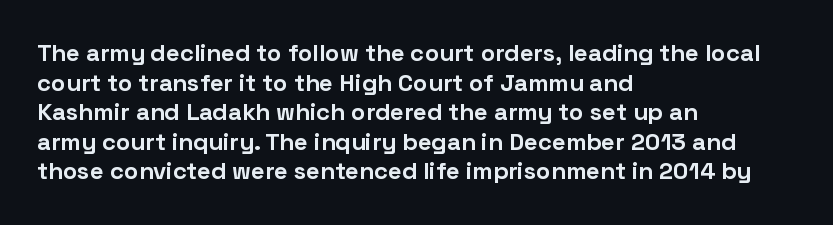
Nobody drew a line under any word here. The lettering stays uniformly vertical, giving the passage a roman look. Each word holds together tightly as a unit, with standard inter-letter gaps. A student would call this left alignment; a typographer would say flush left, rag right. Typographic density is high because the face is bold.
